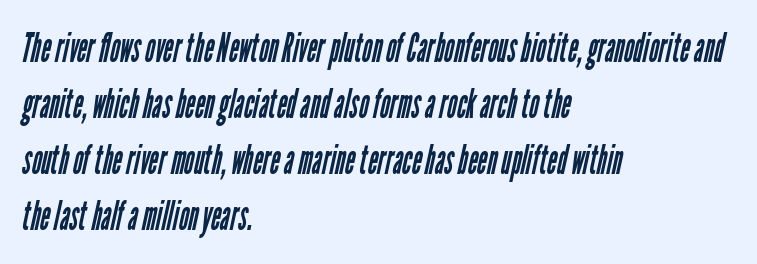
The image shows 42 px regular-weight, condensed sans-serif type; set left-aligned, normal line spacing (1.33x), normal letter spacing, not underlined; low stroke contrast and a medium x-height.
